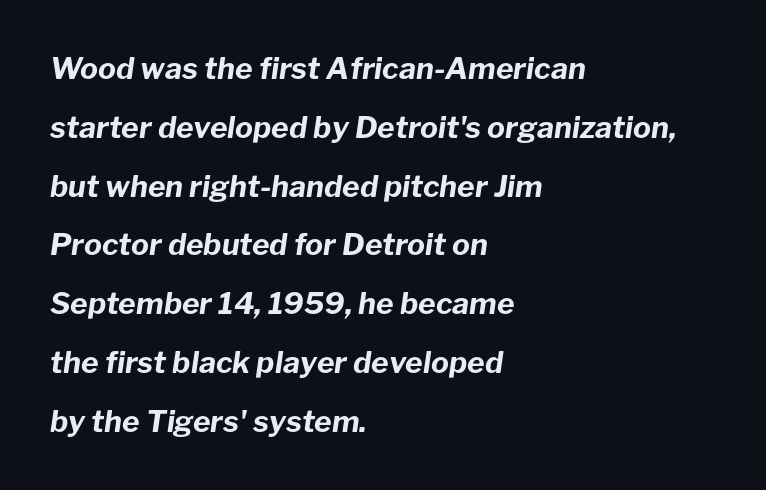
{"italic": "yes", "lean": "right", "slant_degrees": 8, "bold": "yes", "weight": "bold", "width": "normal", "stroke_contrast": "low", "x_height": "medium", "monospaced": "no", "underline": "no", "align": "left", "line_spacing": "loose", "line_spacing_ratio": 1.96, "letter_spacing": "normal", "letter_spacing_em": 0.0, "glyph_px": 30}
